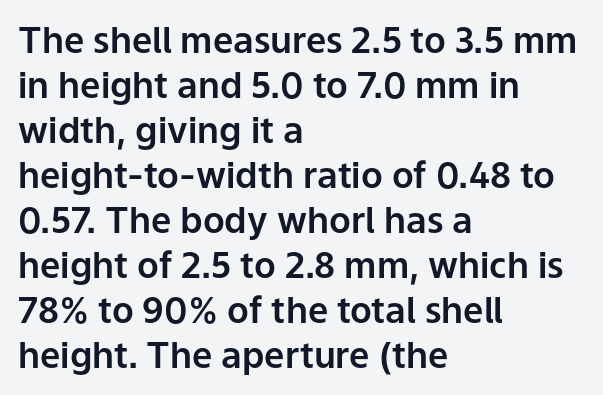
The image shows 36 px sans-serif type, upright; set left-aligned, normal line spacing (1.25x), normal letter spacing, not underlined; low stroke contrast and a medium x-height.
